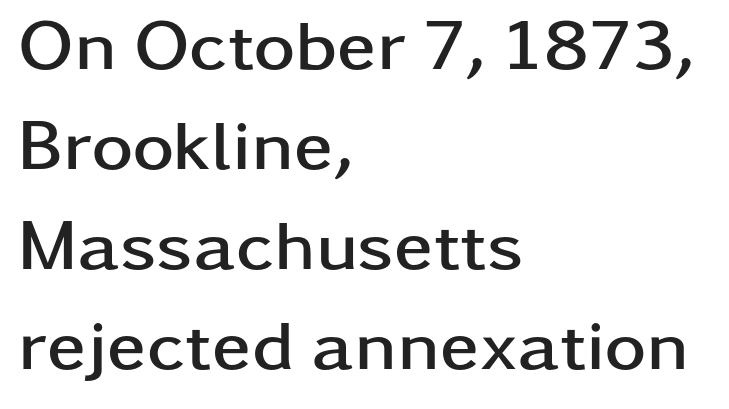
Q: Is the text bold? A: Yes.
Q: Is the text italic (slanted)? A: No, it is upright.
Q: Is the typeface a serif or a sans-serif typeface? A: Sans-serif.
Q: Is the text underlined? A: No.
Q: How is the paragraph aligned? A: Left-aligned.
Q: Is the spacing between letters normal or unusually wide? A: Normal.
Q: Is the spacing between lines tight, normal or loose? A: Normal.
Q: Width (condensed, normal, or wide)? A: Wide.
Q: Stroke contrast? A: Low.
Q: x-height? A: Medium.
Q: Monospaced? A: No.
